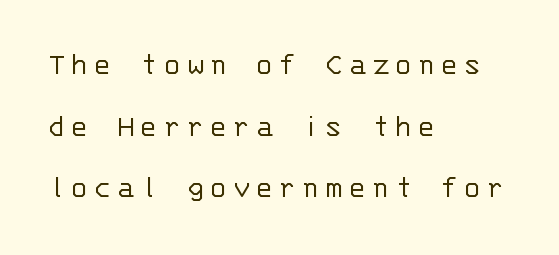
The lines in this sample share a left origin and differ only in where they stop. Designer's note — italics off, roman on. The letters march in equal steps, a hallmark of fixed-pitch type. Is the stroke heavy? The answer is a plain regular-or-lighter. The letters carry no serifs — their stems end cleanly without finishing strokes.
